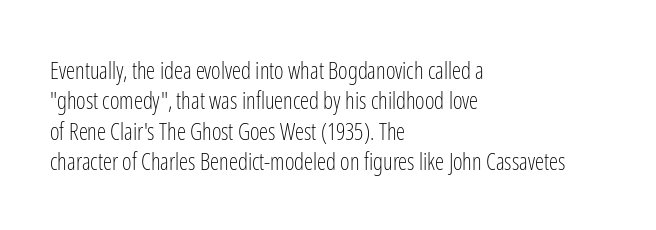
The image shows 23 px text type, upright; set left-aligned, normal line spacing (1.32x), normal letter spacing, not underlined.
